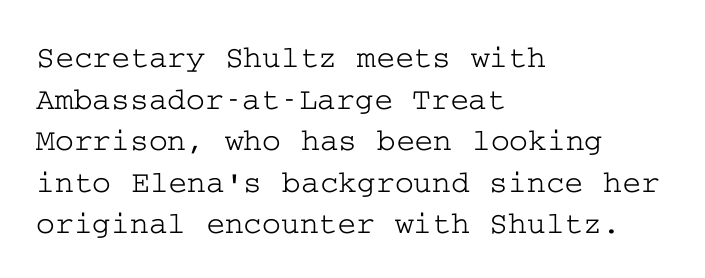
Old-style or modern, the face here clearly has serifs. Horizontal alignment here is leftward, the default for most running prose. Look at the tracking — it's just the regular setting, nothing added. When letters stand straight like this, we call the style roman or upright.
